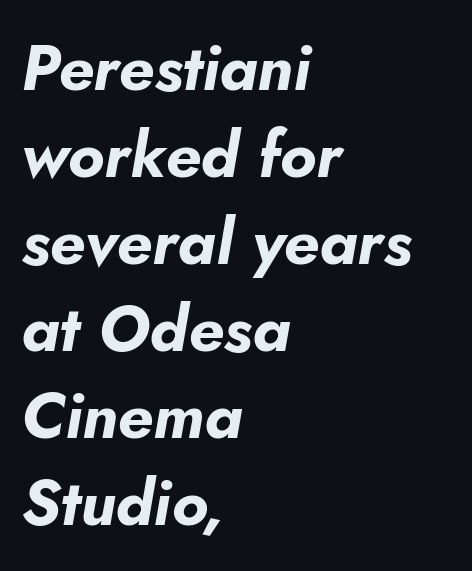
The image shows 64 px bold type, italic (leaning right); set left-aligned, normal line spacing (1.36x), normal letter spacing, not underlined; low stroke contrast and a small x-height.
